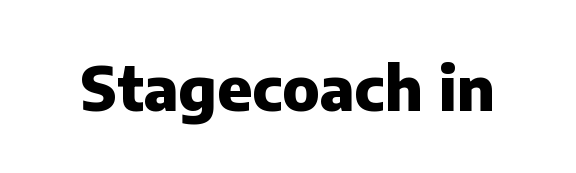
Q: Is the text bold? A: Yes.
Q: Is the text italic (slanted)? A: No, it is upright.
Q: Is the typeface a serif or a sans-serif typeface? A: Sans-serif.
Q: Is the text underlined? A: No.
Q: Is the spacing between letters normal or unusually wide? A: Normal.
Q: Width (condensed, normal, or wide)? A: Normal.
Q: Stroke contrast? A: Low.
Q: x-height? A: Medium.
Q: Monospaced? A: No.
